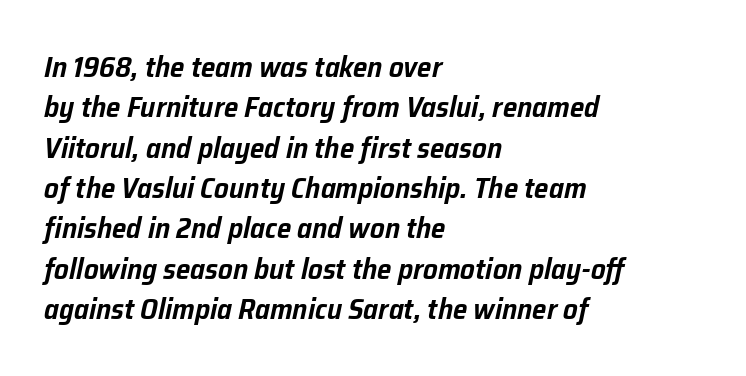
The image shows 29 px text type, italic (leaning right); set left-aligned, normal line spacing (1.39x), normal letter spacing, not underlined; low stroke contrast and a medium x-height.
